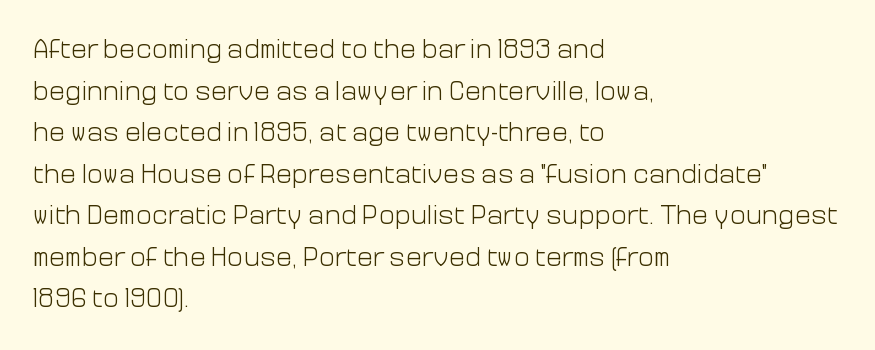
This sample uses an upright cut, with every glyph sitting square on the baseline. Lines of text with bare space underneath. The setting favours the left margin, as ordinary paragraphs usually do. Leading: standard. The typesetting does not lean heavy: it is not bold. You could call the tracking neutral — neither tight nor loose.
